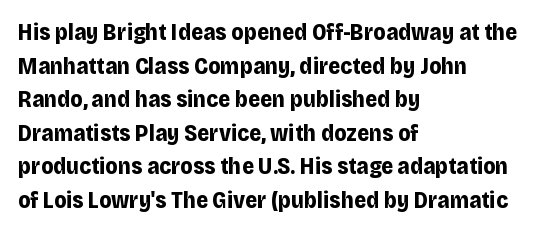
Each line starts at the same left margin while the right side varies. One glance says typical: line gaps are just what's usual. Nope, not italic — everything's standing straight. Plenty of ink on the page — the face is bold.
